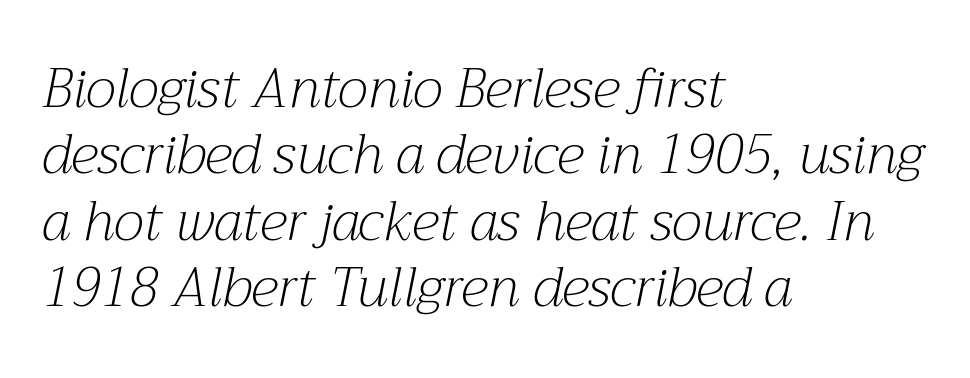
A clean baseline with only descenders dipping below it. You can tell it's italic because the verticals aren't actually vertical. Nothing unusual about the tracking: characters are spaced as the font intends. Typographically, this falls in the serif category. Do the characters align in a grid? No, the font is proportional. A classic flush-left, rag-right setting is used for this passage.
